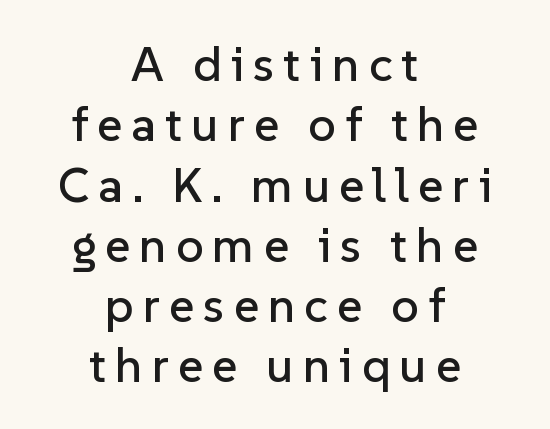
The image shows 49 px sans-serif type, upright; set centered, line spacing 1.23x, not underlined; low stroke contrast and a medium x-height.
